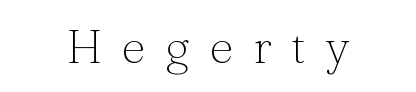
The image shows 47 px thin serif type, upright; set centered, unusually wide letter spacing (+0.42 em), not underlined; medium stroke contrast and a medium x-height.
